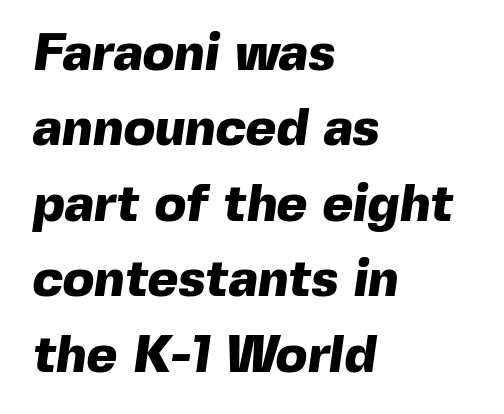
Stroke terminals: plain, sans-serif. These words are printed bold, with thick strokes throughout. Note the varied advance widths — an 'i' is clearly narrower than an 'm'. Is the letter spacing exaggerated? No — it looks like the ordinary default. This sample keeps an unexceptional amount of space between lines.
